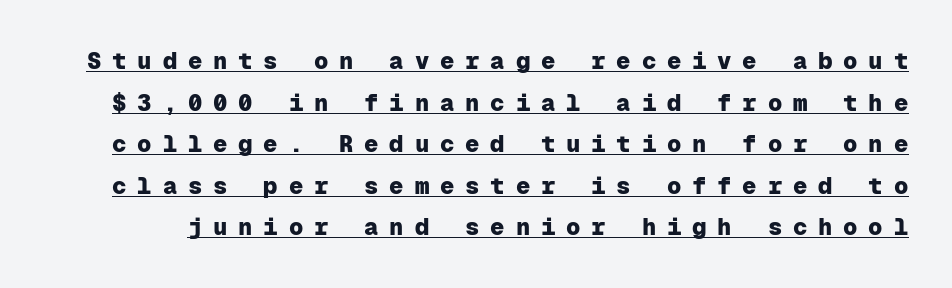
{"italic": "no", "bold": "yes", "underline": "yes", "line_spacing_ratio": 1.73, "letter_spacing": "wide", "letter_spacing_em": 0.45, "glyph_px": 24}
